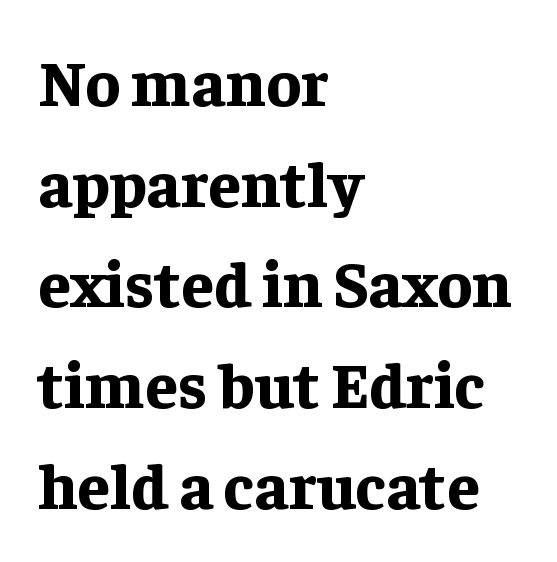
The image shows 65 px bold serif type, upright; set left-aligned, normal line spacing (1.55x), normal letter spacing, not underlined; low stroke contrast and a medium x-height.
